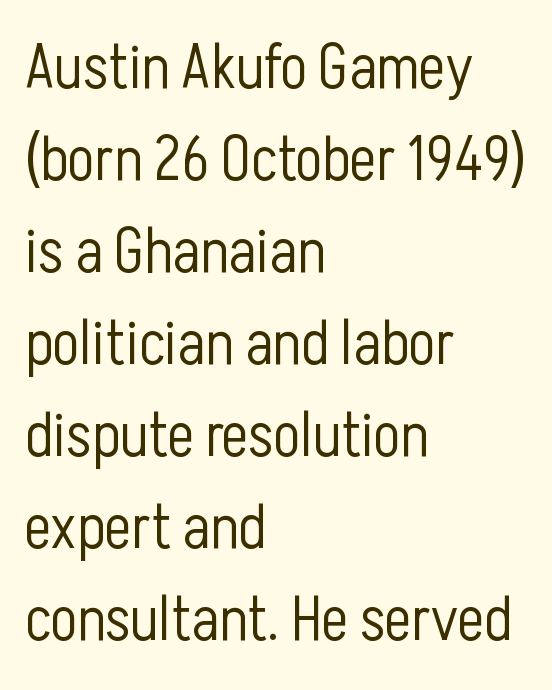
Q: Is the text bold? A: No.
Q: Is the text italic (slanted)? A: No, it is upright.
Q: Is the typeface a serif or a sans-serif typeface? A: Sans-serif.
Q: Is the text underlined? A: No.
Q: How is the paragraph aligned? A: Left-aligned.
Q: Is the spacing between letters normal or unusually wide? A: Normal.
Q: Is the spacing between lines tight, normal or loose? A: Normal.
Q: Width (condensed, normal, or wide)? A: Condensed.
Q: Stroke contrast? A: Low.
Q: x-height? A: Medium.
Q: Monospaced? A: No.
